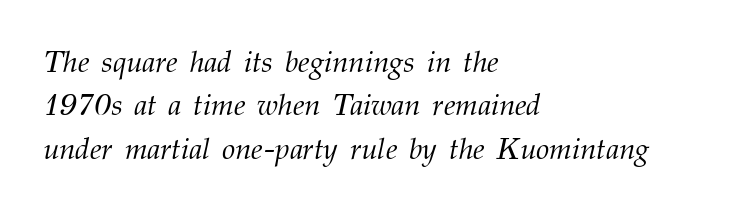
The image shows 30 px light serif type, italic (leaning right); set left-aligned, normal line spacing (1.45x), normal letter spacing, not underlined; medium stroke contrast and a medium x-height.
